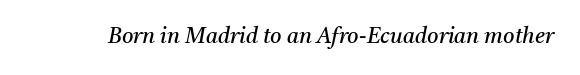
The horizontal fit of the characters is conventional and even. The typography opts for an oblique posture over an upright one. Underline: absent. Letters have the restrained weight of plain body copy at most.
